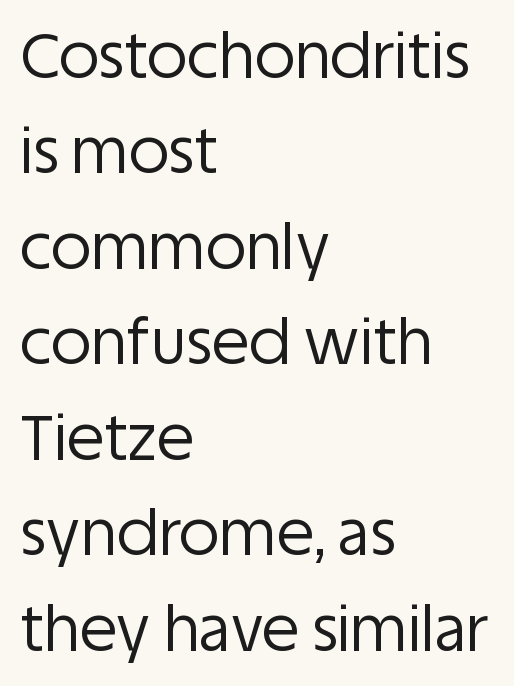
Think of a printed novel: that variable character pitch is what you see here. Tracking value appears to be zero — textbook default spacing. The compositor pushed each line to the left boundary. Regarding serifs, this sample does without them. In terms of posture, this sample is upright. If you measured baseline to baseline, you'd find a middling distance.
